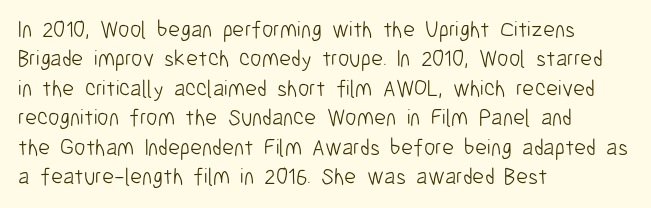
It's the straight-up-and-down kind of type. The face used here is rendered with its standard letterfit. The setting favours the left margin, as ordinary paragraphs usually do. This is not heavy type; no bold has been used. Interline gaps are of average width in this sample.
